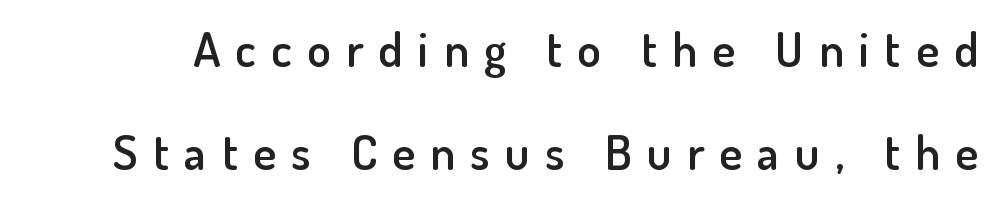
The image shows 48 px semibold sans-serif type, upright; set loose line spacing (2.14x), unusually wide letter spacing (+0.32 em), not underlined; low stroke contrast and a small x-height.
